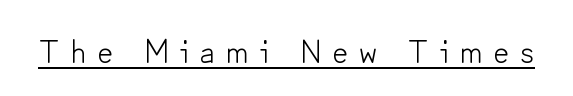
{"serif": "no", "italic": "no", "bold": "no", "weight": "light", "width": "normal", "stroke_contrast": "low", "x_height": "small", "monospaced": "no", "underline": "yes", "letter_spacing": "wide", "letter_spacing_em": 0.32, "glyph_px": 34}
